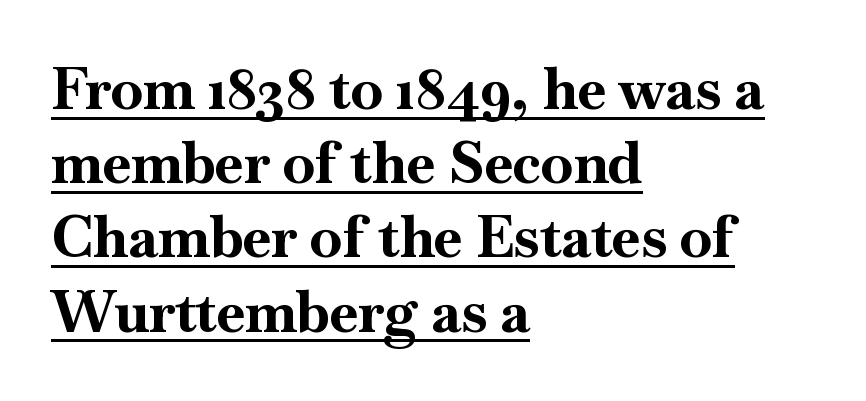
The image shows 58 px bold serif type, upright; set left-aligned, normal line spacing (1.28x), normal letter spacing, underlined; high stroke contrast and a small x-height.
